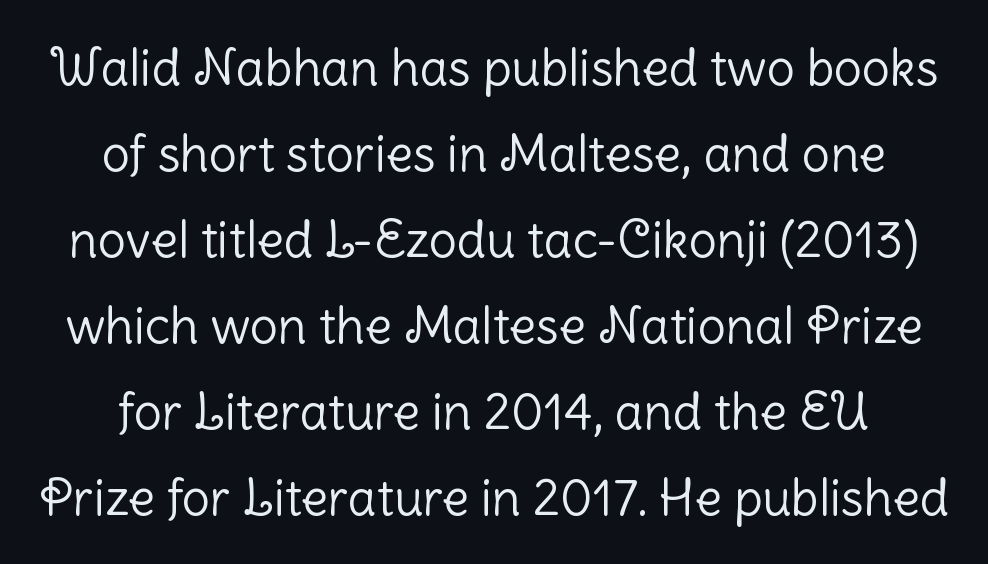
Q: Is the text bold? A: No.
Q: Is the text italic (slanted)? A: No, it is upright.
Q: Is the typeface a serif or a sans-serif typeface? A: Sans-serif.
Q: Is the text underlined? A: No.
Q: Is the spacing between letters normal or unusually wide? A: Normal.
Q: Width (condensed, normal, or wide)? A: Normal.
Q: Stroke contrast? A: Low.
Q: x-height? A: Medium.
Q: Monospaced? A: No.
